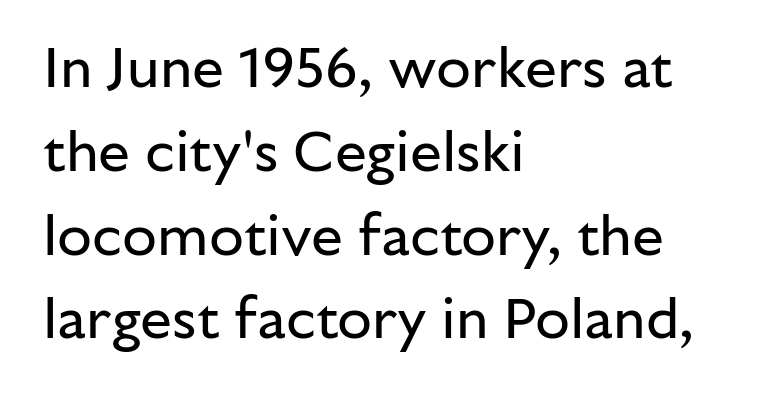
No word sits above an underline. The designer went with a sans here, leaving each stem footless. A typesetter would call this proportional, since set widths differ per character. The rendering keeps characters at their native spacing.
